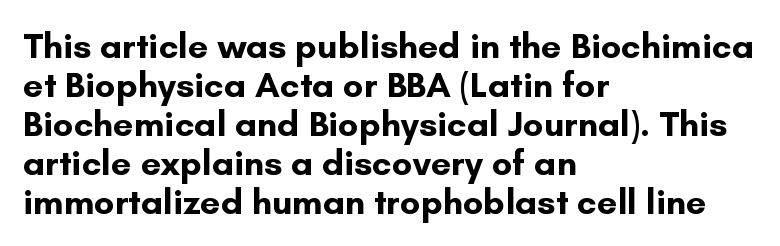
Q: Is the text bold? A: Yes.
Q: Is the text italic (slanted)? A: No, it is upright.
Q: Is the typeface a serif or a sans-serif typeface? A: Sans-serif.
Q: Is the text underlined? A: No.
Q: How is the paragraph aligned? A: Left-aligned.
Q: Is the spacing between letters normal or unusually wide? A: Normal.
Q: Is the spacing between lines tight, normal or loose? A: Tight.
Q: Width (condensed, normal, or wide)? A: Normal.
Q: Stroke contrast? A: Low.
Q: x-height? A: Small.
Q: Monospaced? A: No.
